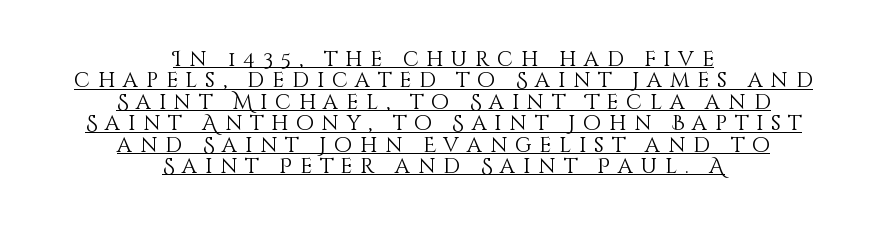
Q: Is the text bold? A: No.
Q: Is the text italic (slanted)? A: No, it is upright.
Q: Is the text underlined? A: Yes.
Q: How is the paragraph aligned? A: Centered.
Q: Is the spacing between letters normal or unusually wide? A: Unusually wide.
Q: Is the spacing between lines tight, normal or loose? A: Tight.
